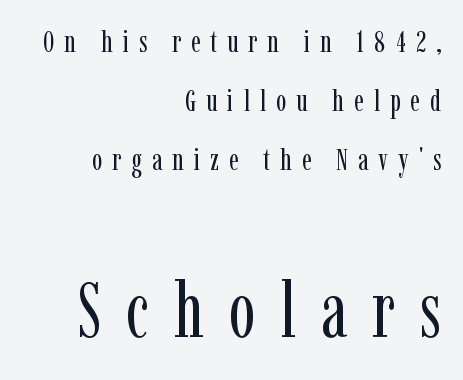
You could not count columns in this text — the font is proportionally spaced. A typesetter would call this heavily tracked-out type. Each stroke keeps to a modest, everyday thickness or less. Compare the two chunks: the lower has the greater cap height. A roman cut, with each character standing at attention.
